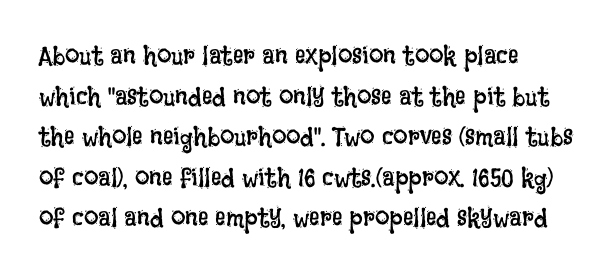
{"italic": "no", "bold": "no", "underline": "no", "align": "left", "line_spacing": "normal", "line_spacing_ratio": 1.56, "letter_spacing": "normal", "letter_spacing_em": 0.0, "glyph_px": 26}
